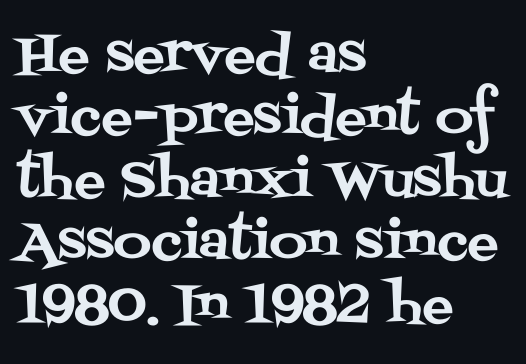
Q: Is the text italic (slanted)? A: No, it is upright.
Q: Is the typeface a serif or a sans-serif typeface? A: Serif.
Q: Is the text underlined? A: No.
Q: How is the paragraph aligned? A: Left-aligned.
Q: Is the spacing between letters normal or unusually wide? A: Normal.
Q: Width (condensed, normal, or wide)? A: Normal.
Q: Stroke contrast? A: Medium.
Q: x-height? A: Large.
Q: Monospaced? A: No.
